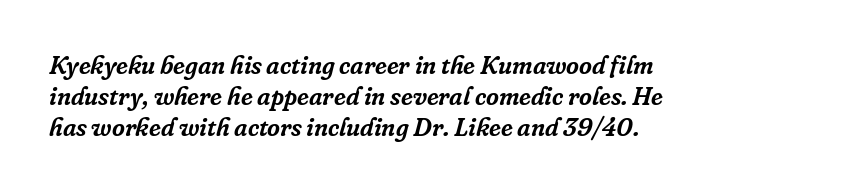
{"italic": "yes", "lean": "right", "slant_degrees": 16, "underline": "no", "align": "left", "line_spacing": "normal", "line_spacing_ratio": 1.25, "letter_spacing": "normal", "letter_spacing_em": 0.0, "glyph_px": 25}
